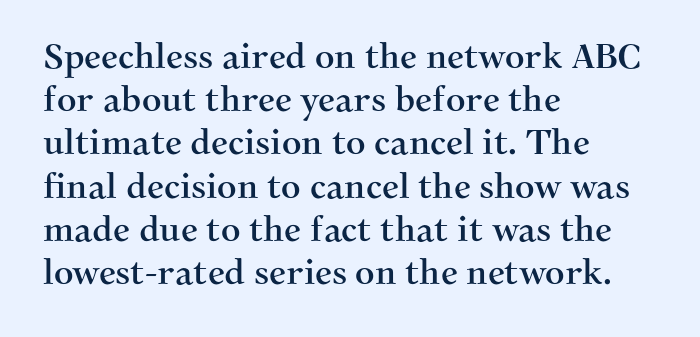
The horizontal fit of the characters is conventional and even. Serif or sans? Serif — the stroke terminals have little feet. The vertical gap from one line to the next is medium. Does the lettering tilt? It doesn't — this is upright. Think of a printed novel: that variable character pitch is what you see here. Words float on clear page, feet unadorned.
